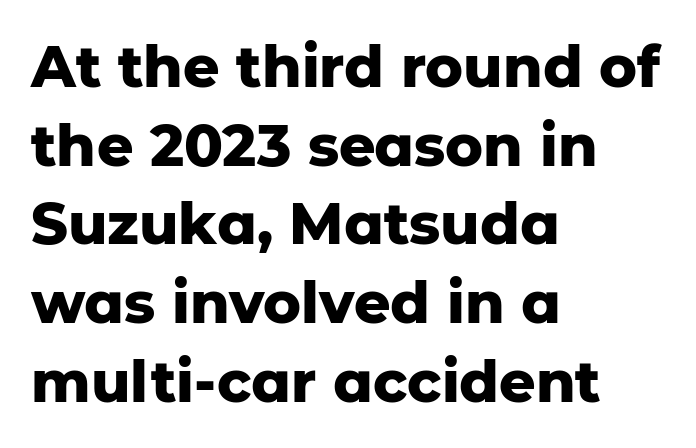
The image shows 57 px heavy sans-serif type, upright; set left-aligned, normal line spacing (1.38x), normal letter spacing, not underlined; low stroke contrast and a medium x-height.
